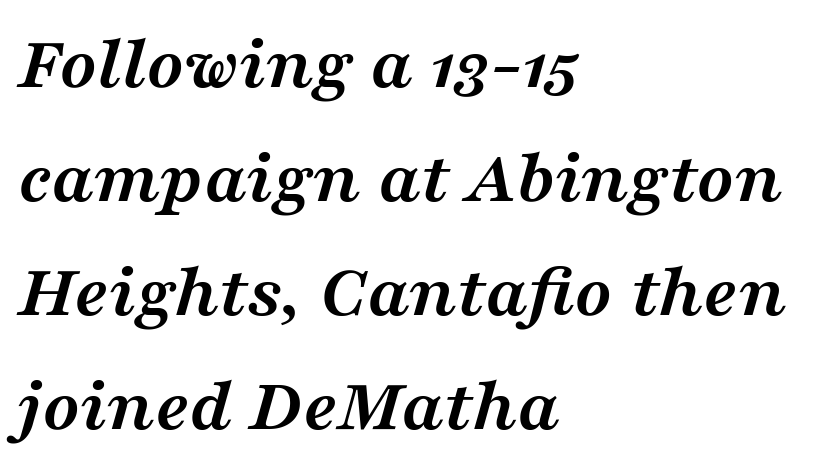
{"serif": "yes", "italic": "yes", "lean": "right", "slant_degrees": 16, "bold": "yes", "weight": "semibold", "width": "wide", "stroke_contrast": "medium", "x_height": "medium", "monospaced": "no", "underline": "no", "align": "left", "line_spacing": "normal", "line_spacing_ratio": 1.48, "letter_spacing": "normal", "letter_spacing_em": 0.0, "glyph_px": 77}
